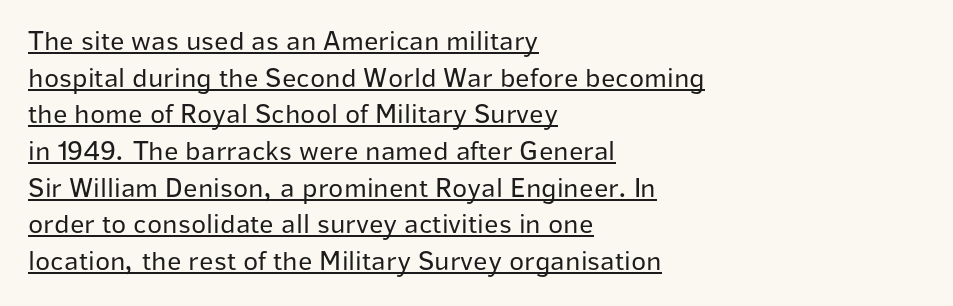
The image shows 28 px regular-weight sans-serif type, upright; set left-aligned, normal line spacing (1.31x), normal letter spacing, underlined; low stroke contrast and a medium x-height.
